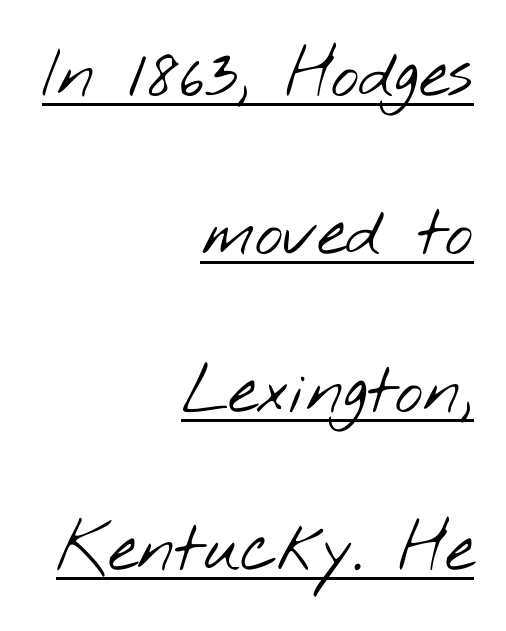
Q: Is the text bold? A: No.
Q: Is the typeface a serif or a sans-serif typeface? A: Sans-serif.
Q: Is the text underlined? A: Yes.
Q: How is the paragraph aligned? A: Right-aligned.
Q: Is the spacing between letters normal or unusually wide? A: Normal.
Q: Is the spacing between lines tight, normal or loose? A: Loose.
Q: Width (condensed, normal, or wide)? A: Wide.
Q: Stroke contrast? A: Low.
Q: x-height? A: Small.
Q: Monospaced? A: No.
